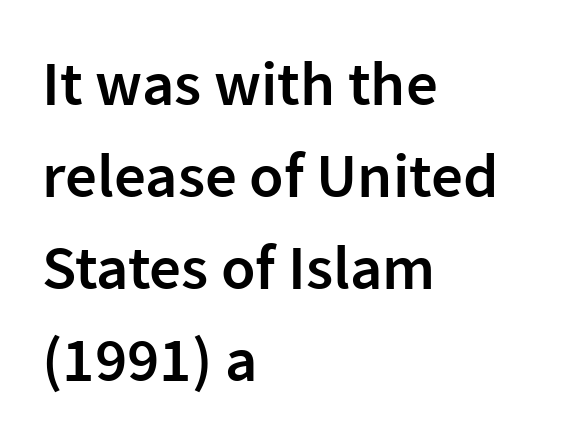
Q: Is the text bold? A: Semi-bold.
Q: Is the text italic (slanted)? A: No, it is upright.
Q: Is the typeface a serif or a sans-serif typeface? A: Sans-serif.
Q: Is the text underlined? A: No.
Q: How is the paragraph aligned? A: Left-aligned.
Q: Is the spacing between letters normal or unusually wide? A: Normal.
Q: Is the spacing between lines tight, normal or loose? A: Normal.
Q: Width (condensed, normal, or wide)? A: Normal.
Q: Stroke contrast? A: Low.
Q: x-height? A: Medium.
Q: Monospaced? A: No.
